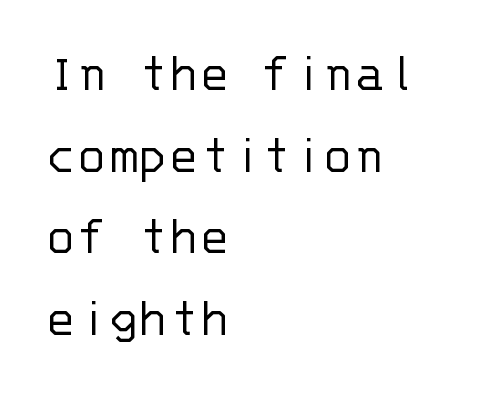
{"serif": "no", "italic": "no", "bold": "no", "weight": "light", "width": "normal", "stroke_contrast": "low", "x_height": "large", "monospaced": "yes", "underline": "no", "align": "left", "line_spacing": "normal", "line_spacing_ratio": 1.43, "letter_spacing": "normal", "letter_spacing_em": 0.0, "glyph_px": 57}
